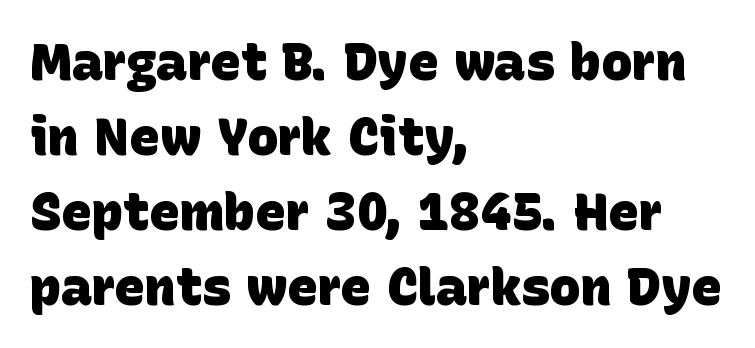
{"serif": "no", "bold": "yes", "weight": "heavy", "width": "normal", "stroke_contrast": "low", "x_height": "large", "monospaced": "no", "underline": "no", "align": "left", "line_spacing": "normal", "line_spacing_ratio": 1.44, "letter_spacing": "normal", "letter_spacing_em": 0.0, "glyph_px": 52}
